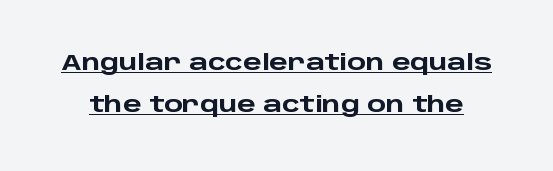
Q: Is the text bold? A: Yes.
Q: Is the text italic (slanted)? A: No, it is upright.
Q: Is the text underlined? A: Yes.
Q: Is the spacing between letters normal or unusually wide? A: Normal.
Q: Is the spacing between lines tight, normal or loose? A: Loose.
